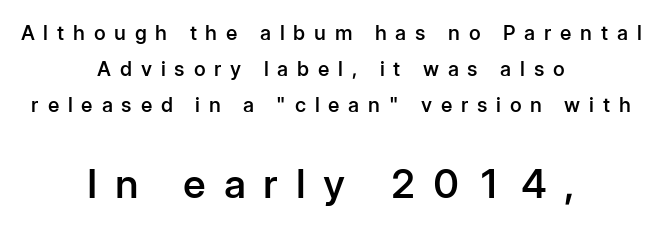
{"serif": "no", "italic": "no", "bold": "semi", "weight": "semibold", "width": "normal", "stroke_contrast": "low", "x_height": "medium", "monospaced": "no", "underline": "no", "align": "center", "line_spacing_ratio": 1.79, "letter_spacing": "wide", "letter_spacing_em": 0.44, "larger_block": "second", "size_ratio": 2.0, "glyph_px": 40}
